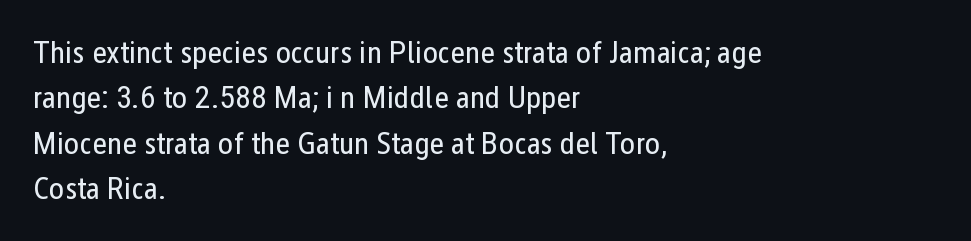
{"serif": "no", "italic": "no", "bold": "no", "weight": "regular", "width": "condensed", "stroke_contrast": "low", "x_height": "medium", "monospaced": "no", "underline": "no", "align": "left", "line_spacing": "normal", "line_spacing_ratio": 1.42, "letter_spacing": "normal", "letter_spacing_em": 0.0, "glyph_px": 32}
